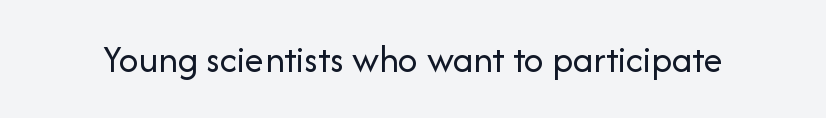
Q: Is the text bold? A: No.
Q: Is the text italic (slanted)? A: No, it is upright.
Q: Is the typeface a serif or a sans-serif typeface? A: Sans-serif.
Q: Is the text underlined? A: No.
Q: Is the spacing between letters normal or unusually wide? A: Normal.
Q: Width (condensed, normal, or wide)? A: Normal.
Q: Stroke contrast? A: Low.
Q: x-height? A: Medium.
Q: Monospaced? A: No.
